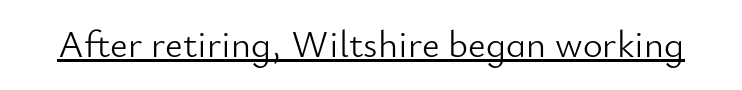
The image shows 38 px light sans-serif type, upright; set normal letter spacing, underlined; low stroke contrast and a small x-height.
